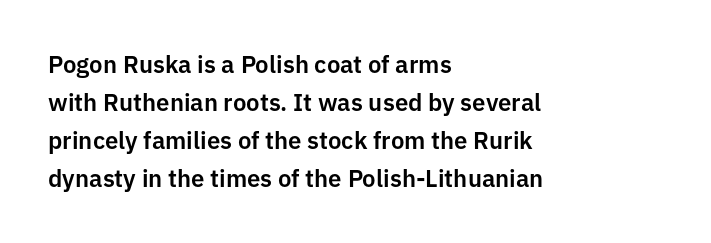
The image shows 24 px text type, upright; set left-aligned, normal line spacing (1.59x), normal letter spacing, not underlined.
